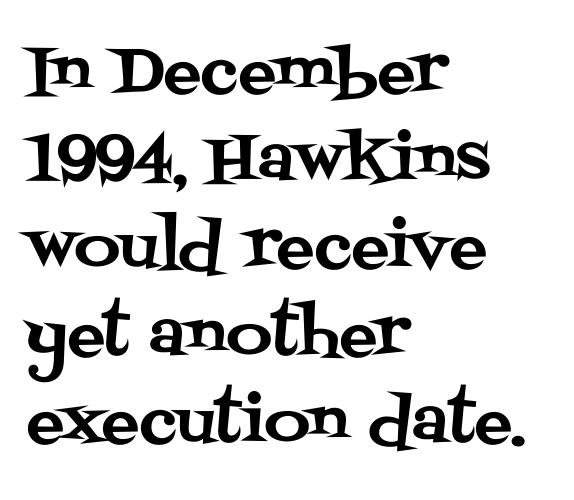
Q: Is the text italic (slanted)? A: No, it is upright.
Q: Is the typeface a serif or a sans-serif typeface? A: Serif.
Q: Is the text underlined? A: No.
Q: How is the paragraph aligned? A: Left-aligned.
Q: Is the spacing between letters normal or unusually wide? A: Normal.
Q: Is the spacing between lines tight, normal or loose? A: Normal.
Q: Width (condensed, normal, or wide)? A: Normal.
Q: Stroke contrast? A: Medium.
Q: x-height? A: Large.
Q: Monospaced? A: No.
